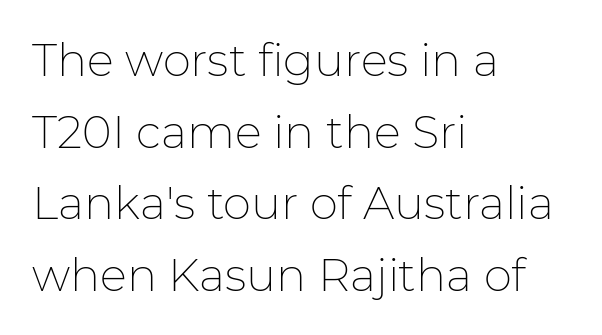
Q: Is the text bold? A: No.
Q: Is the text italic (slanted)? A: No, it is upright.
Q: Is the typeface a serif or a sans-serif typeface? A: Sans-serif.
Q: Is the text underlined? A: No.
Q: How is the paragraph aligned? A: Left-aligned.
Q: Is the spacing between letters normal or unusually wide? A: Normal.
Q: Is the spacing between lines tight, normal or loose? A: Normal.
Q: Width (condensed, normal, or wide)? A: Normal.
Q: Stroke contrast? A: Low.
Q: x-height? A: Medium.
Q: Monospaced? A: No.
